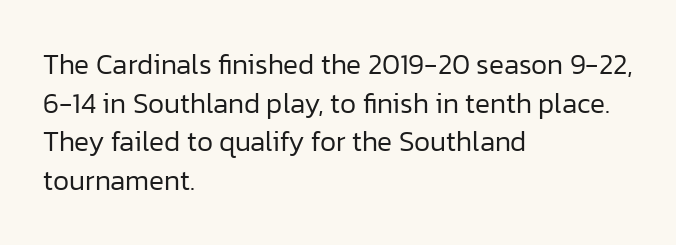
{"serif": "no", "italic": "no", "bold": "no", "weight": "regular", "width": "normal", "stroke_contrast": "low", "x_height": "medium", "monospaced": "no", "underline": "no", "align": "left", "line_spacing": "normal", "line_spacing_ratio": 1.38, "letter_spacing": "normal", "letter_spacing_em": 0.0, "glyph_px": 28}
